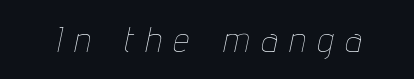
The specimen omits any rule beneath the text block's lines. You could not count columns in this text — the font is proportionally spaced. The specimen reads as italic at a glance. There is plenty of visible air inserted between adjacent glyphs. Weight: regular or lighter.
